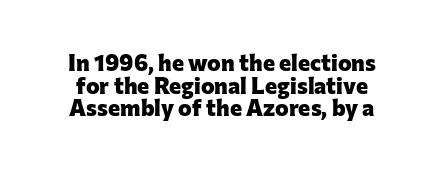
The image shows 23 px bold type, upright; set tight line spacing (0.98x), normal letter spacing, not underlined.
